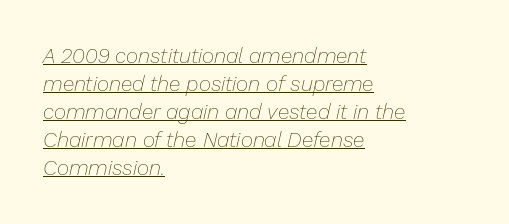
The image shows 21 px text type, italic (leaning right); set left-aligned, normal line spacing (1.33x), normal letter spacing, underlined.
